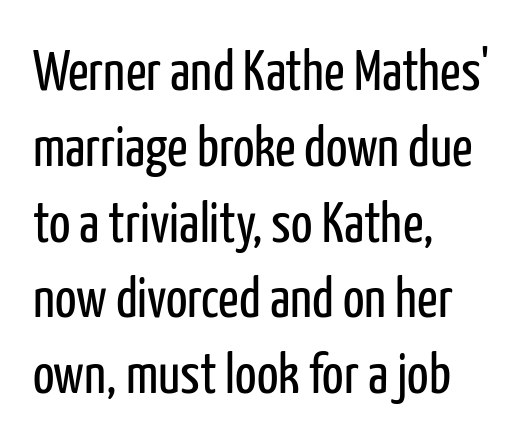
Q: Is the text bold? A: No.
Q: Is the text italic (slanted)? A: No, it is upright.
Q: Is the typeface a serif or a sans-serif typeface? A: Sans-serif.
Q: Is the text underlined? A: No.
Q: How is the paragraph aligned? A: Left-aligned.
Q: Is the spacing between letters normal or unusually wide? A: Normal.
Q: Is the spacing between lines tight, normal or loose? A: Normal.
Q: Width (condensed, normal, or wide)? A: Condensed.
Q: Stroke contrast? A: Low.
Q: x-height? A: Medium.
Q: Monospaced? A: No.
